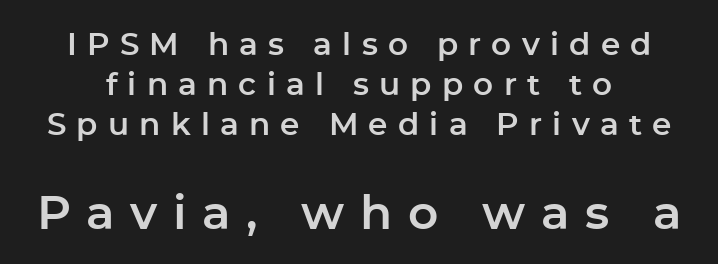
{"serif": "no", "italic": "no", "width": "normal", "stroke_contrast": "low", "x_height": "medium", "monospaced": "no", "underline": "no", "line_spacing": "normal", "line_spacing_ratio": 1.29, "letter_spacing": "wide", "letter_spacing_em": 0.33, "larger_block": "second", "size_ratio": 1.52, "glyph_px": 47}
